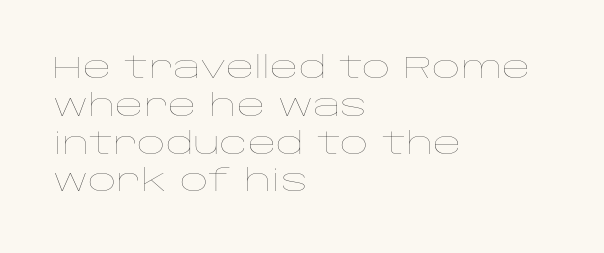
The typography opts for an upright posture over an oblique one. Bold? No — there's no thickening of the strokes. Do the characters align in a grid? No, the font is proportional. A student would call this left alignment; a typographer would say flush left, rag right.
